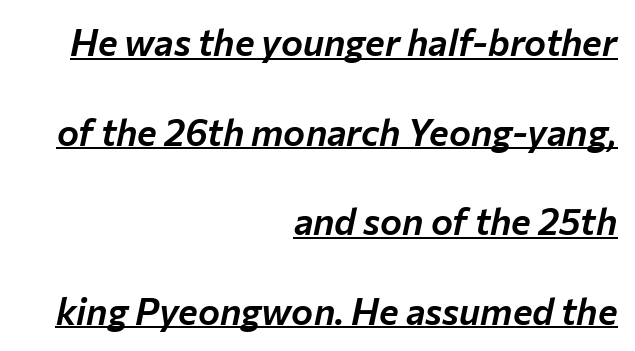
Honestly, the letter spacing is just normal — you wouldn't notice it. The words here are underlined. The typesetter chose a ragged-left arrangement here. Whoever set this chose breathing room over compactness in the vertical rhythm.
